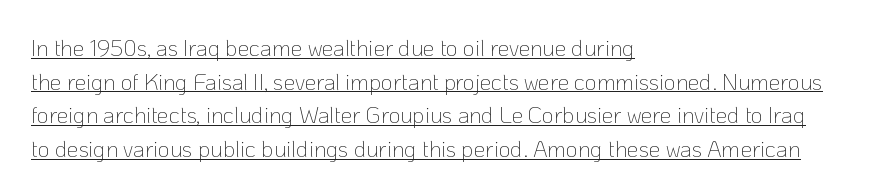
Q: Is the text bold? A: No.
Q: Is the text italic (slanted)? A: No, it is upright.
Q: Is the text underlined? A: Yes.
Q: How is the paragraph aligned? A: Left-aligned.
Q: Is the spacing between letters normal or unusually wide? A: Normal.
Q: Is the spacing between lines tight, normal or loose? A: Normal.
